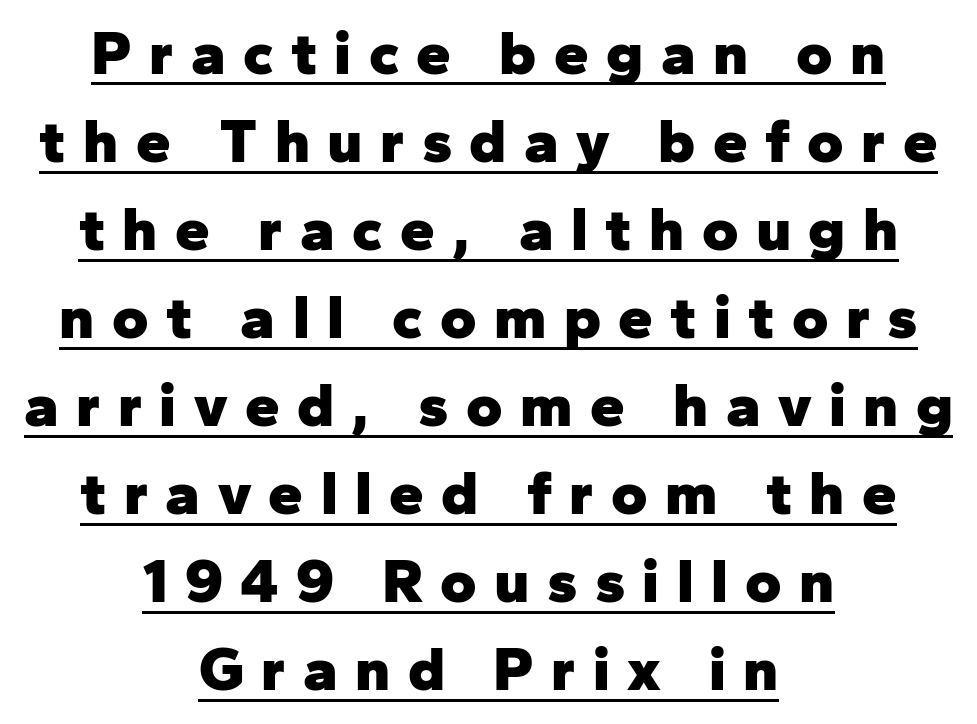
{"serif": "no", "italic": "no", "bold": "yes", "weight": "heavy", "width": "normal", "stroke_contrast": "low", "x_height": "medium", "monospaced": "no", "underline": "yes", "align": "center", "line_spacing": "normal", "line_spacing_ratio": 1.42, "letter_spacing": "wide", "letter_spacing_em": 0.28, "glyph_px": 62}
